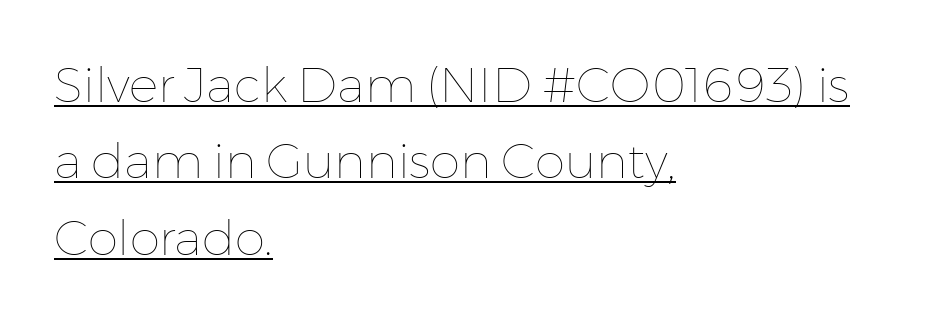
This rendering leaves character spacing at its baseline value. Rows of type keep a routine distance in the vertical direction. Style check: upright. Notice how a bar underscores the lettering throughout. Is the block centered? No — it sits flush against the left margin. Here the designer chose a conventional face with non-uniform glyph widths.
